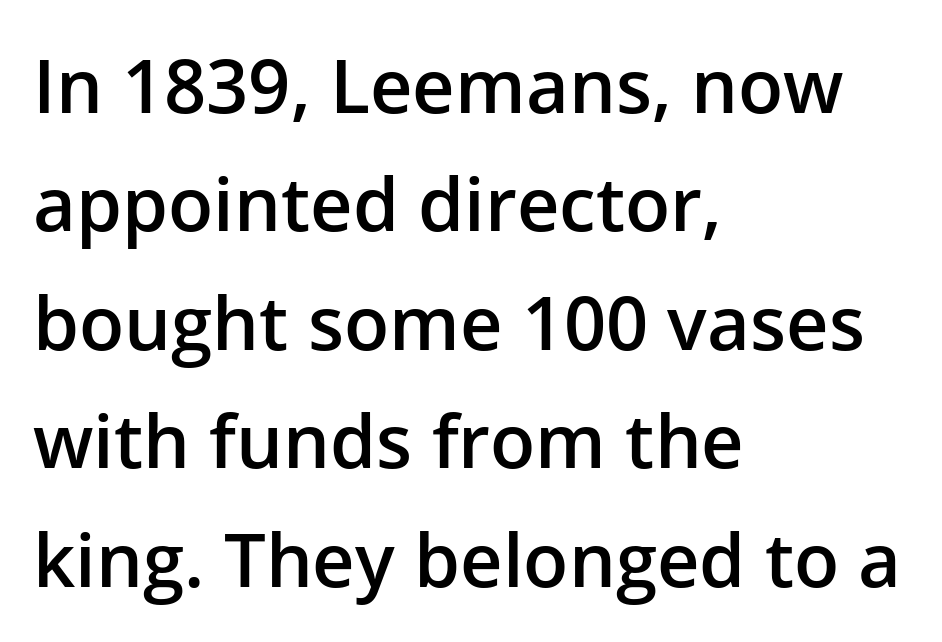
{"serif": "no", "italic": "no", "bold": "semi", "weight": "semibold", "width": "normal", "stroke_contrast": "low", "x_height": "medium", "monospaced": "no", "underline": "no", "align": "left", "line_spacing": "normal", "line_spacing_ratio": 1.6, "letter_spacing": "normal", "letter_spacing_em": 0.0, "glyph_px": 74}
